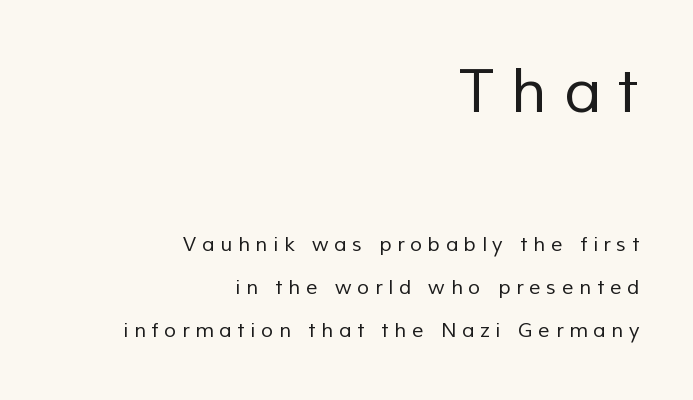
Q: Is the text bold? A: No.
Q: Is the typeface a serif or a sans-serif typeface? A: Sans-serif.
Q: Is the text underlined? A: No.
Q: How is the paragraph aligned? A: Right-aligned.
Q: Is the spacing between letters normal or unusually wide? A: Unusually wide.
Q: Is the spacing between lines tight, normal or loose? A: Loose.
Q: Which block of text is set in a larger size, the first (top) or the second (bottom)? A: The first (top) one.
Q: Width (condensed, normal, or wide)? A: Normal.
Q: Stroke contrast? A: Low.
Q: x-height? A: Medium.
Q: Monospaced? A: No.
